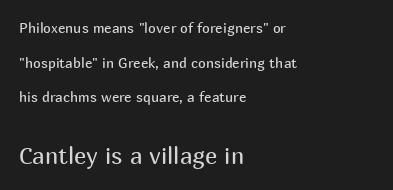
The image shows 23 px text type, upright; set left-aligned, loose line spacing (2.47x), normal letter spacing, not underlined; the second (bottom) block is 1.64x larger.
